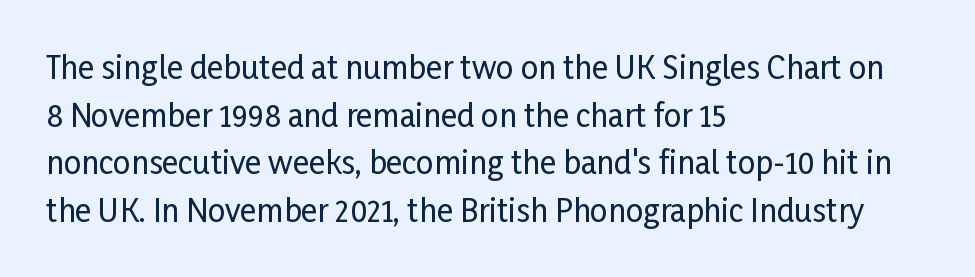
{"serif": "no", "italic": "no", "width": "condensed", "stroke_contrast": "low", "x_height": "medium", "monospaced": "no", "underline": "no", "align": "left", "line_spacing": "normal", "line_spacing_ratio": 1.54, "letter_spacing": "normal", "letter_spacing_em": 0.0, "glyph_px": 31}
